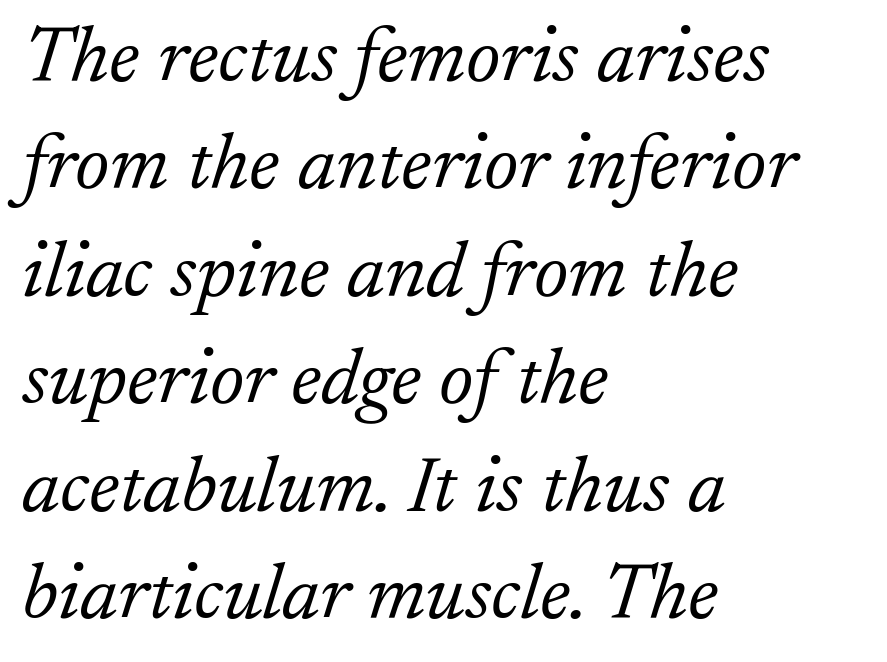
The image shows 79 px light serif type, italic (leaning right); set left-aligned, normal line spacing (1.36x), normal letter spacing, not underlined; low stroke contrast and a small x-height.
